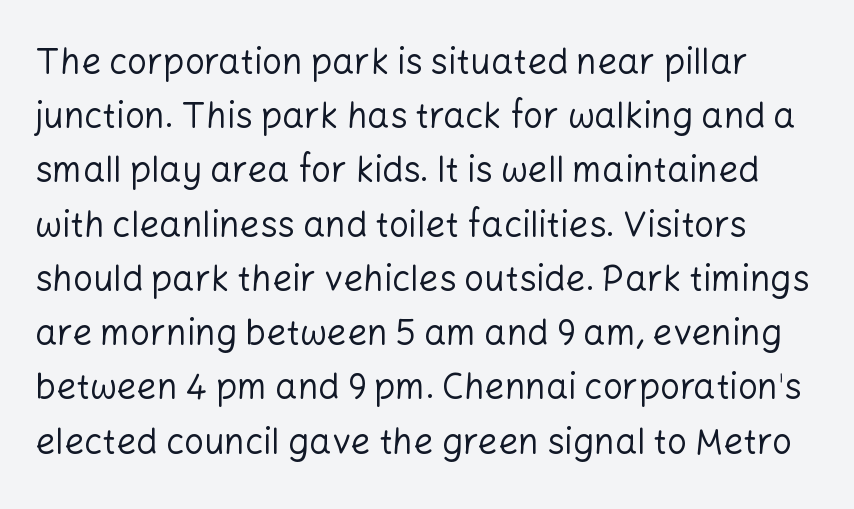
In terms of letterspacing, this is plain default setting. Looks like regular typesetting: each glyph gets only the width it needs. Unlike a traditional serif, this face leaves its strokes unadorned. This block has exactly the height ordinary leading produces.
